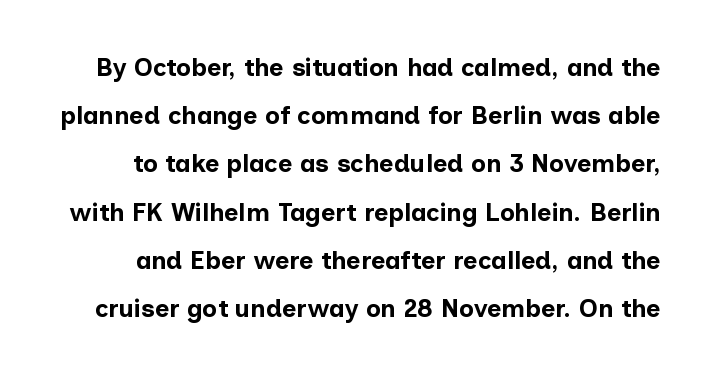
Q: Is the text bold? A: Yes.
Q: Is the text italic (slanted)? A: No, it is upright.
Q: Is the text underlined? A: No.
Q: Is the spacing between letters normal or unusually wide? A: Normal.
Q: Is the spacing between lines tight, normal or loose? A: Loose.
